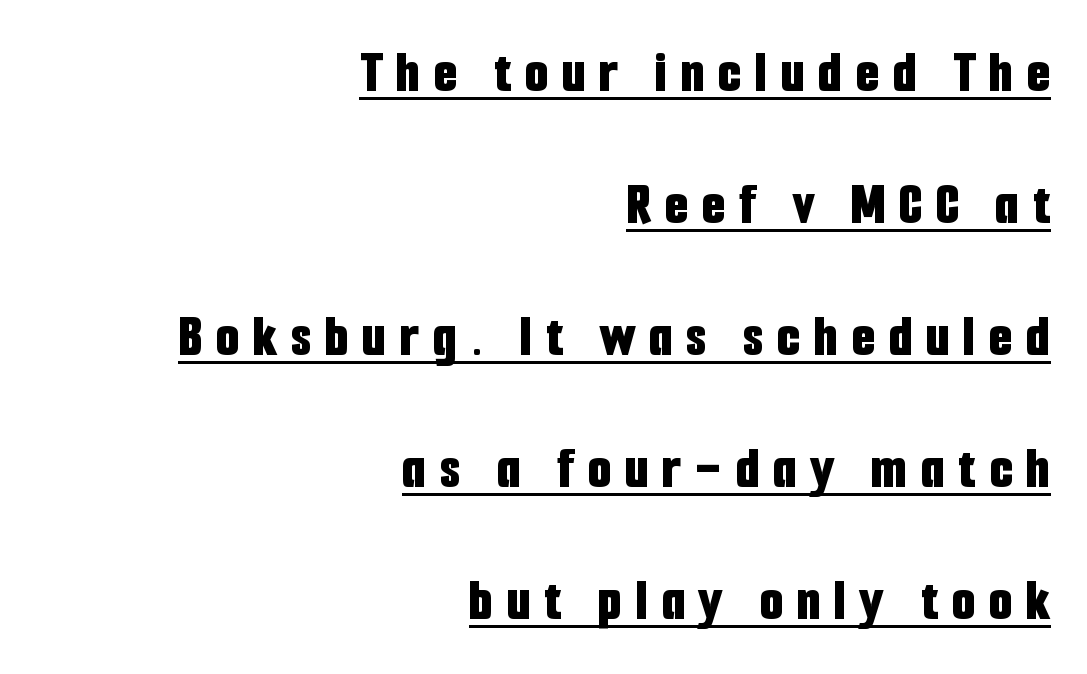
The image shows 60 px bold, condensed sans-serif type, upright; set right-aligned, loose line spacing (2.2x), unusually wide letter spacing (+0.23 em), underlined; low stroke contrast and a medium x-height.
